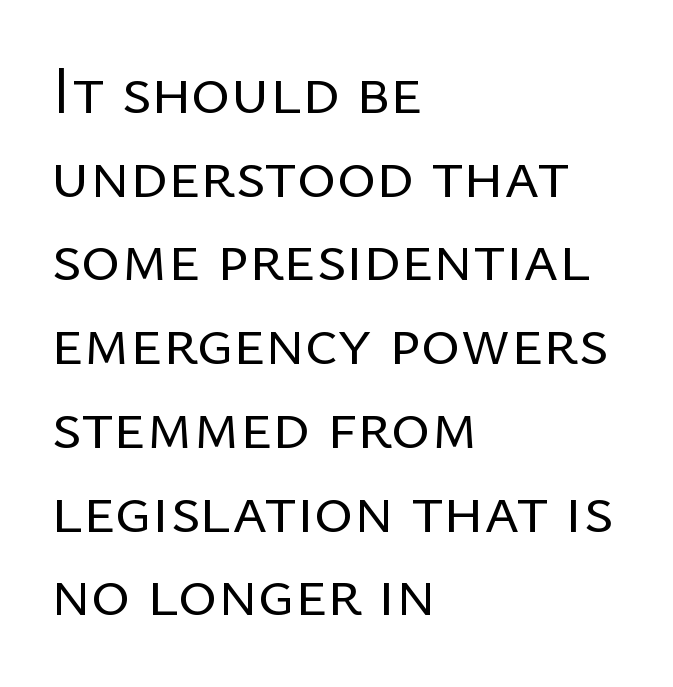
{"serif": "no", "italic": "no", "bold": "no", "weight": "regular", "width": "normal", "stroke_contrast": "low", "x_height": "medium", "monospaced": "no", "underline": "no", "align": "left", "line_spacing": "normal", "line_spacing_ratio": 1.25, "letter_spacing": "normal", "letter_spacing_em": 0.0, "glyph_px": 67}
